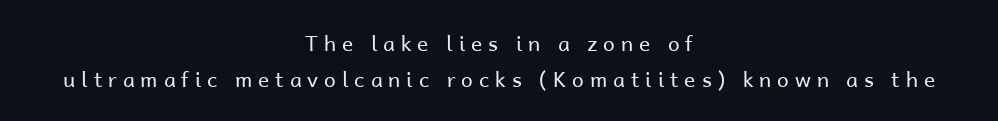
Leftover space on each line is divided equally before and after the words. The passage shown has open, widely tracked lettering throughout. No word sits above an underline. A normal amount of white space separates one row of letters from the next. When letters stand straight like this, we call the style roman or upright. Is the stroke heavy? The answer is a plain regular-or-lighter.
